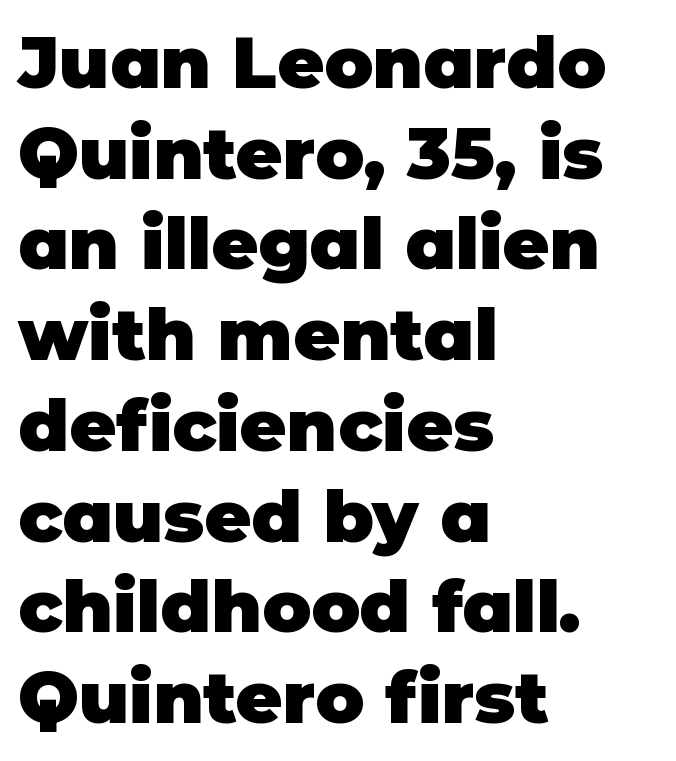
{"serif": "no", "italic": "no", "bold": "yes", "weight": "heavy", "width": "normal", "stroke_contrast": "low", "x_height": "large", "monospaced": "no", "underline": "no", "align": "left", "line_spacing": "normal", "line_spacing_ratio": 1.26, "letter_spacing": "normal", "letter_spacing_em": 0.0, "glyph_px": 72}
